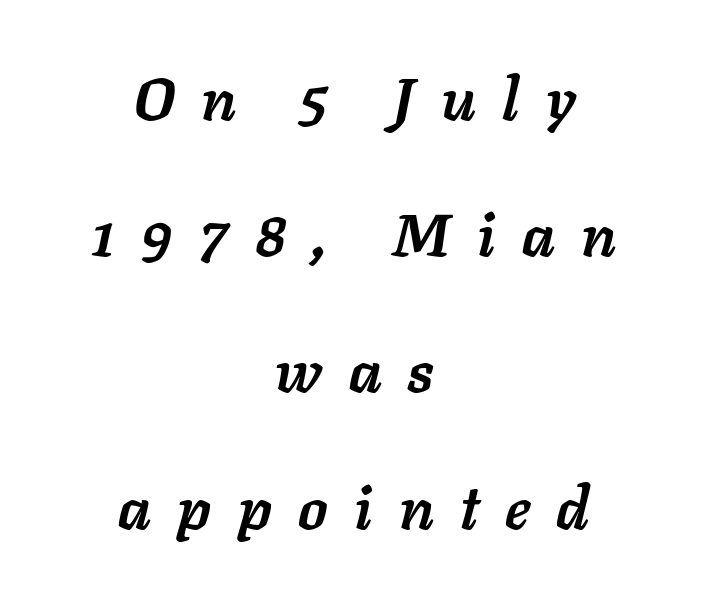
This sample is center-justified, so both line endings float freely. In terms of posture, this sample is oblique. The passage shown has open, widely tracked lettering throughout. The passage shown is emphatically bold.
